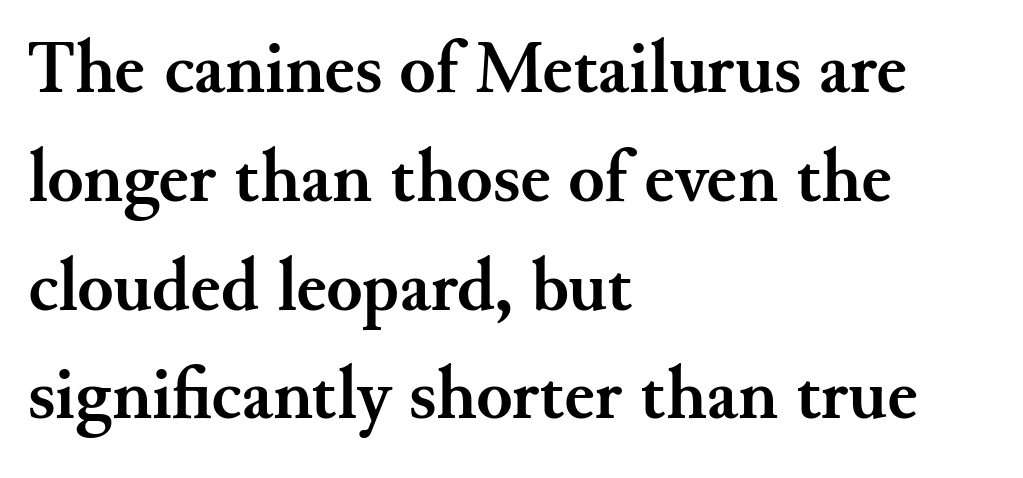
The image shows 74 px semibold serif type, upright; set left-aligned, normal line spacing (1.47x), normal letter spacing, not underlined; medium stroke contrast and a small x-height.
